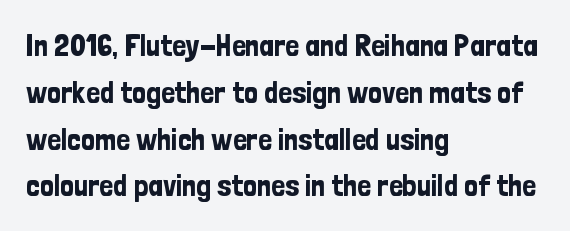
{"serif": "no", "italic": "no", "width": "condensed", "stroke_contrast": "low", "x_height": "medium", "monospaced": "no", "underline": "no", "align": "left", "line_spacing": "normal", "line_spacing_ratio": 1.51, "letter_spacing": "normal", "letter_spacing_em": 0.0, "glyph_px": 31}
